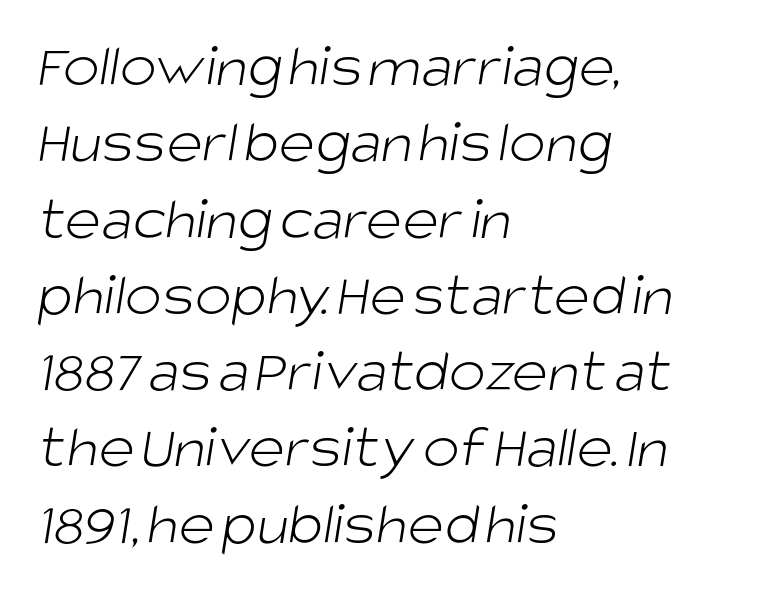
Q: Is the text bold? A: No.
Q: Is the typeface a serif or a sans-serif typeface? A: Sans-serif.
Q: Is the text underlined? A: No.
Q: How is the paragraph aligned? A: Left-aligned.
Q: Is the spacing between letters normal or unusually wide? A: Normal.
Q: Width (condensed, normal, or wide)? A: Normal.
Q: Stroke contrast? A: Low.
Q: x-height? A: Large.
Q: Monospaced? A: No.
